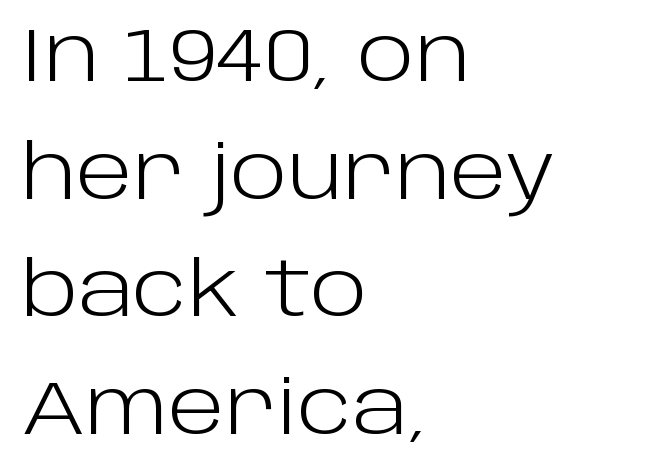
The image shows 75 px light sans-serif type, upright; set left-aligned, normal line spacing (1.57x), normal letter spacing, not underlined; low stroke contrast and a large x-height.
